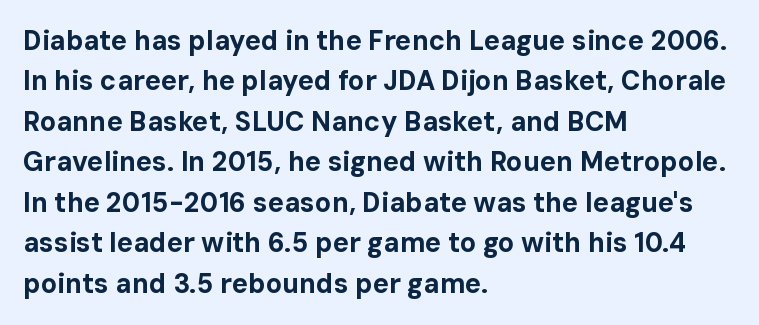
{"italic": "no", "bold": "yes", "underline": "no", "align": "left", "line_spacing": "normal", "line_spacing_ratio": 1.5, "letter_spacing": "normal", "letter_spacing_em": 0.0, "glyph_px": 27}
